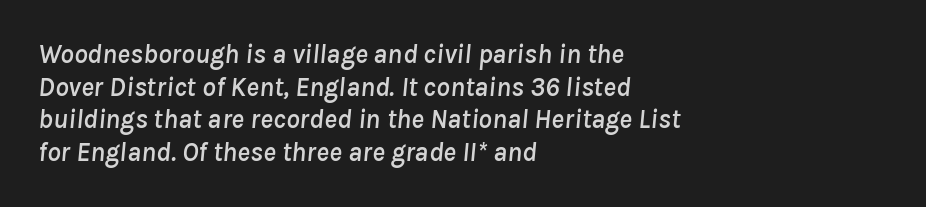
The image shows 27 px text type, italic (leaning right); set left-aligned, line spacing 1.21x, normal letter spacing, not underlined.
